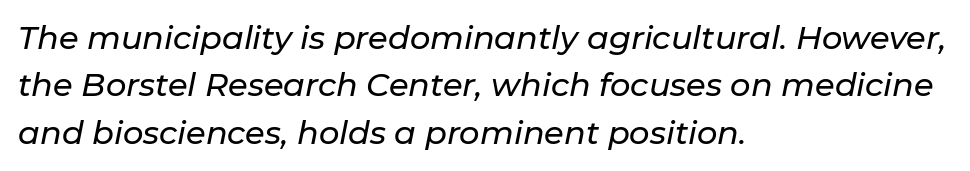
The rendering uses natural spacing where letterforms have individual widths. Leading matches the norm, producing a regular column. You could call the tracking neutral — neither tight nor loose. Caption: multi-line text, flush left, ragged right. Check the space under the baseline: it is left empty. Slanted lettering throughout.
